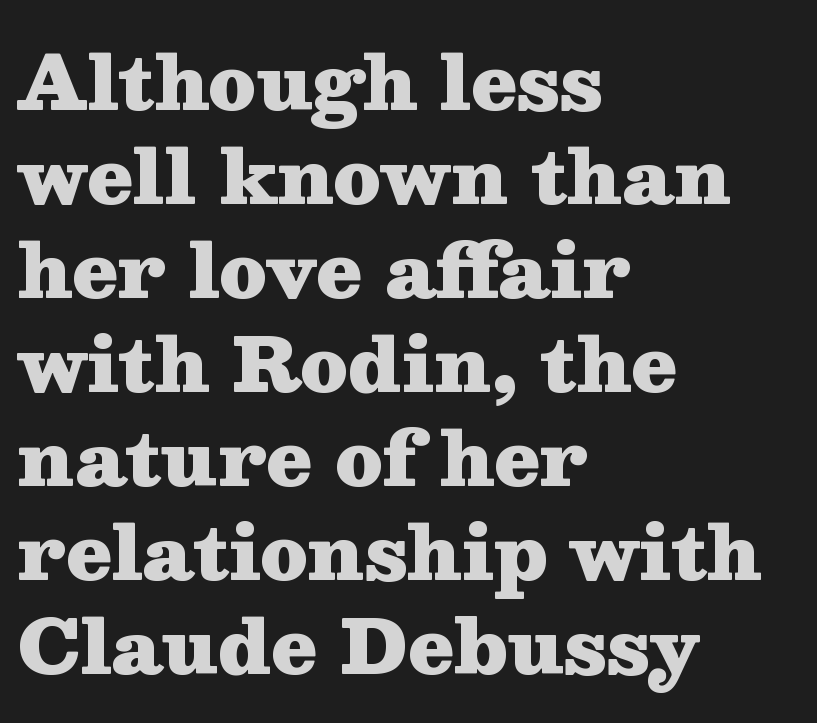
Q: Is the text bold? A: Yes.
Q: Is the text italic (slanted)? A: No, it is upright.
Q: Is the typeface a serif or a sans-serif typeface? A: Serif.
Q: Is the text underlined? A: No.
Q: How is the paragraph aligned? A: Left-aligned.
Q: Is the spacing between letters normal or unusually wide? A: Normal.
Q: Is the spacing between lines tight, normal or loose? A: Normal.
Q: Width (condensed, normal, or wide)? A: Wide.
Q: Stroke contrast? A: Medium.
Q: x-height? A: Medium.
Q: Monospaced? A: No.
